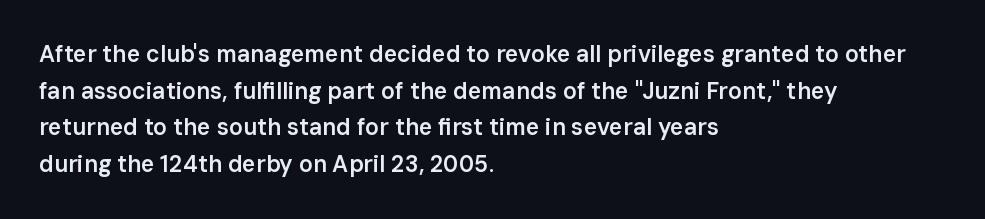
Q: Is the text bold? A: Semi-bold.
Q: Is the text italic (slanted)? A: No, it is upright.
Q: Is the text underlined? A: No.
Q: How is the paragraph aligned? A: Left-aligned.
Q: Is the spacing between letters normal or unusually wide? A: Normal.
Q: Is the spacing between lines tight, normal or loose? A: Normal.
